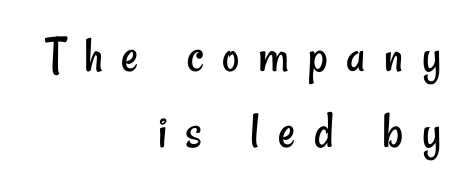
Q: Is the text bold? A: No.
Q: Is the typeface a serif or a sans-serif typeface? A: Sans-serif.
Q: Is the text underlined? A: No.
Q: How is the paragraph aligned? A: Right-aligned.
Q: Is the spacing between letters normal or unusually wide? A: Unusually wide.
Q: Is the spacing between lines tight, normal or loose? A: Normal.
Q: Width (condensed, normal, or wide)? A: Condensed.
Q: Stroke contrast? A: Low.
Q: x-height? A: Small.
Q: Monospaced? A: No.
